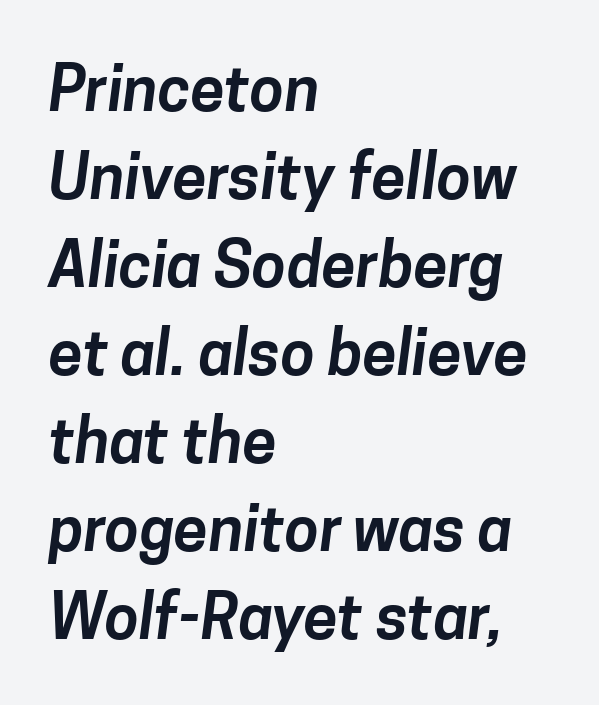
Q: Is the typeface a serif or a sans-serif typeface? A: Sans-serif.
Q: Is the text underlined? A: No.
Q: How is the paragraph aligned? A: Left-aligned.
Q: Is the spacing between letters normal or unusually wide? A: Normal.
Q: Is the spacing between lines tight, normal or loose? A: Normal.
Q: Width (condensed, normal, or wide)? A: Normal.
Q: Stroke contrast? A: Low.
Q: x-height? A: Medium.
Q: Monospaced? A: No.
